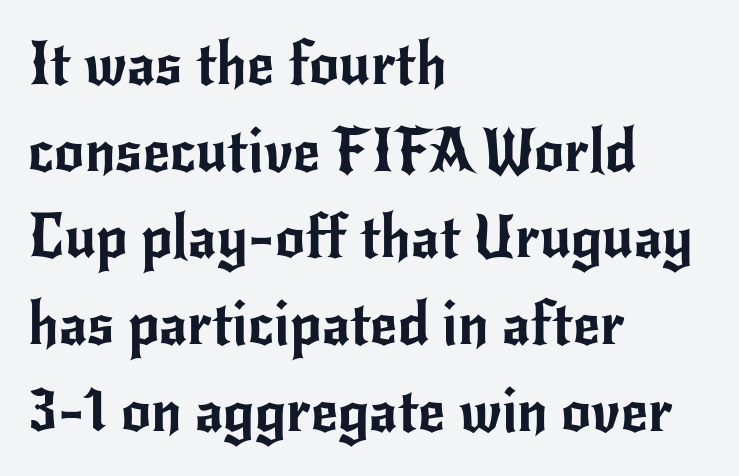
Characters follow at the spacing the type designer built in. The passage shown stacks its lines at a standard gap. The gap between lines stays unmarked. Typographically, this falls in the sans-serif category. Alignment: flush left.
